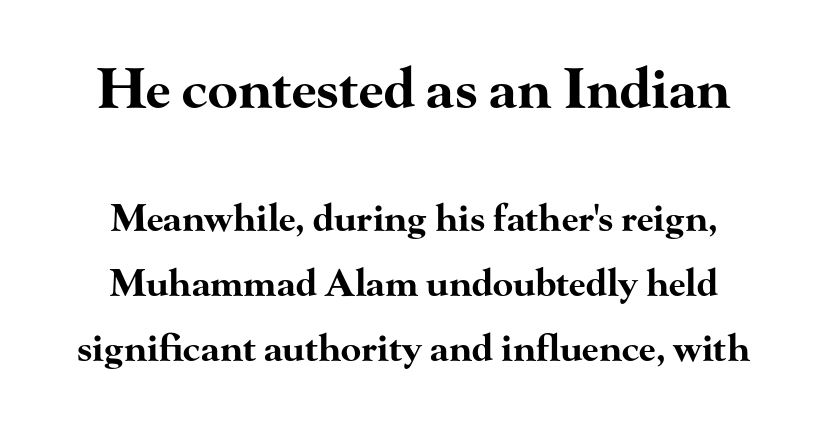
{"serif": "yes", "italic": "no", "bold": "yes", "weight": "bold", "width": "wide", "stroke_contrast": "high", "x_height": "small", "monospaced": "no", "underline": "no", "align": "center", "line_spacing_ratio": 1.76, "letter_spacing": "normal", "letter_spacing_em": 0.0, "larger_block": "first", "size_ratio": 1.49, "glyph_px": 55}
